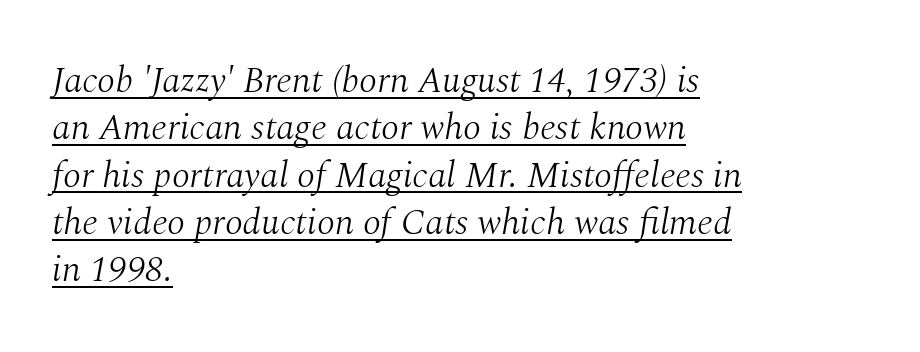
This sample uses an oblique cut, with every glyph tilted off the vertical. Here the glyphs are tracked normally, forming tight word shapes. The typesetter has applied underlining to the passage shown. The paragraph shown leans on its left margin. Classification — serif. The rendering uses natural spacing where letterforms have individual widths.
